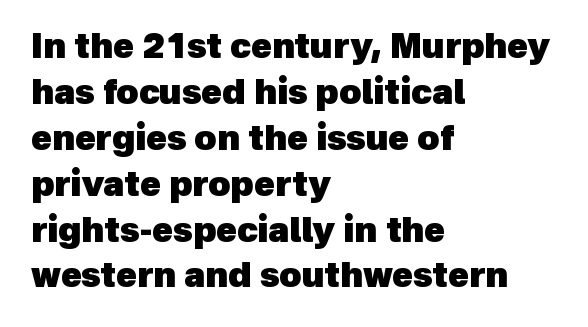
A typesetter would call this leading conventional body-copy spacing. Rule under the text: the space is simply empty. Is this a fixed-width face? No — the glyphs have proportional, varying widths. A typesetter would label this face a sans. Default kerning and tracking; the words read as compact shapes. Does the copy run flush right? No — it runs flush left.
